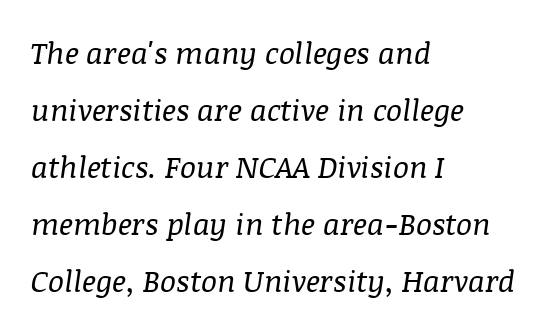
Q: Is the text bold? A: No.
Q: Is the text italic (slanted)? A: Yes, it leans right by about 8 degrees.
Q: Is the typeface a serif or a sans-serif typeface? A: Serif.
Q: Is the text underlined? A: No.
Q: How is the paragraph aligned? A: Left-aligned.
Q: Is the spacing between letters normal or unusually wide? A: Normal.
Q: Is the spacing between lines tight, normal or loose? A: Loose.
Q: Width (condensed, normal, or wide)? A: Normal.
Q: Stroke contrast? A: Medium.
Q: x-height? A: Large.
Q: Monospaced? A: No.
